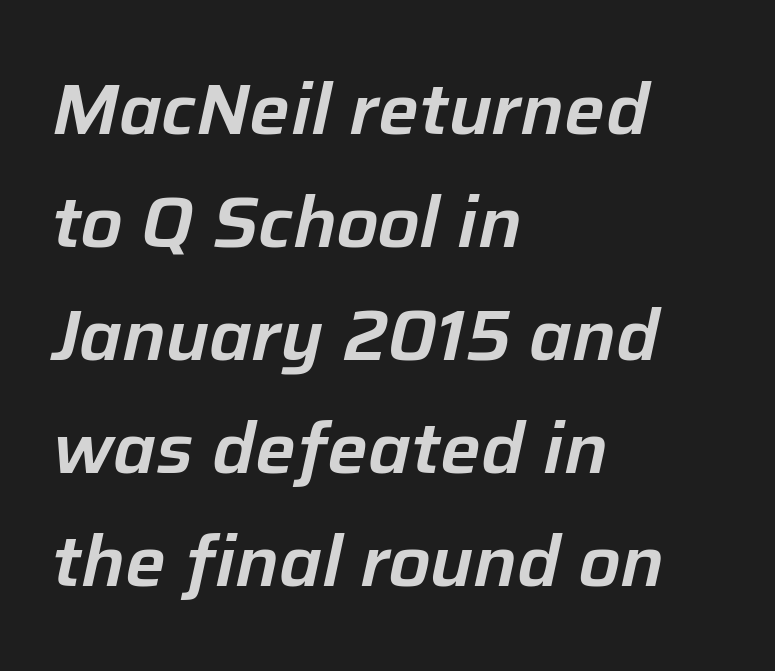
Standard letterfit; no display-style spreading of the glyphs. Looks like regular typesetting: each glyph gets only the width it needs. Anything drawn beneath the words? Only blank space. The specimen reads as italic at a glance. Caption: multi-line text, flush left, ragged right.
